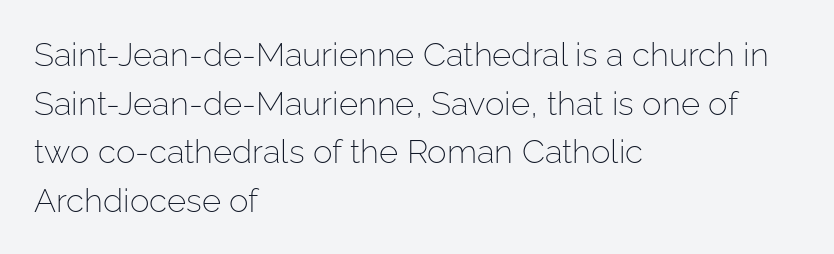
Does the type have serifs? No, each stem ends abruptly. The glyphs are unaccompanied by any horizontal stroke below them. The paragraph has a hard left edge and a soft right edge. Look at the tracking — it's just the regular setting, nothing added. Caption: face not bold, strokes unweighted. Regular leading.
